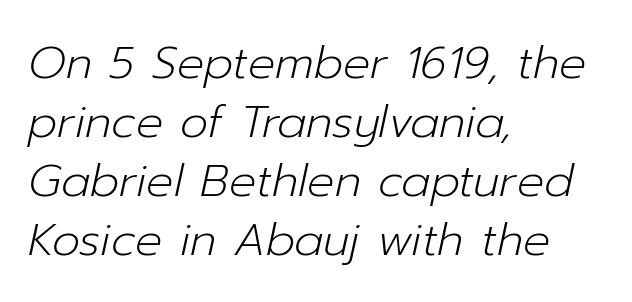
Q: Is the text bold? A: No.
Q: Is the text italic (slanted)? A: Yes, it leans right by about 12 degrees.
Q: Is the text underlined? A: No.
Q: How is the paragraph aligned? A: Left-aligned.
Q: Is the spacing between letters normal or unusually wide? A: Normal.
Q: Is the spacing between lines tight, normal or loose? A: Normal.
Q: Width (condensed, normal, or wide)? A: Normal.
Q: Stroke contrast? A: Low.
Q: x-height? A: Medium.
Q: Monospaced? A: No.
